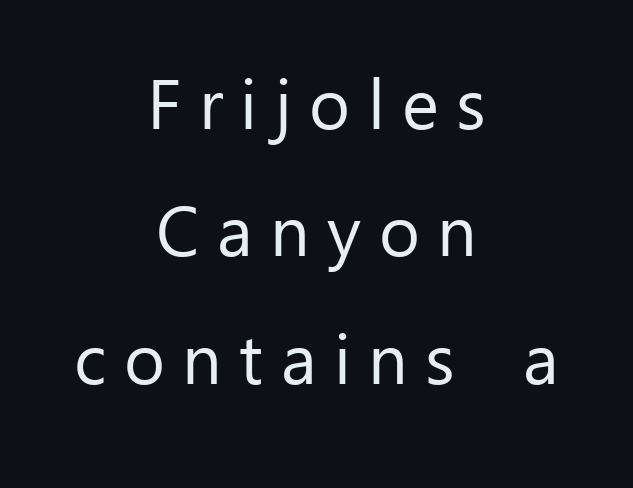
Stroke terminals: plain, sans-serif. Neither beginnings nor endings align; midpoints do. Vertical stems look standard width or narrower in stroke. Note the varied advance widths — an 'i' is clearly narrower than an 'm'. Loose tracking; the words dissolve into strings of separated letters. Tall strokes in this sample are plumb rather than angled.
